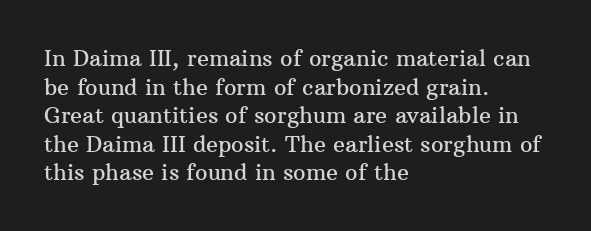
The image shows 22 px text type, upright; set left-aligned, normal line spacing (1.3x), normal letter spacing, not underlined.
